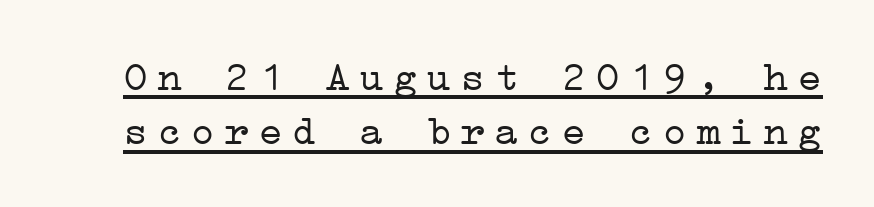
Q: Is the text bold? A: No.
Q: Is the text italic (slanted)? A: No, it is upright.
Q: Is the typeface a serif or a sans-serif typeface? A: Serif.
Q: Is the text underlined? A: Yes.
Q: Is the spacing between letters normal or unusually wide? A: Unusually wide.
Q: Is the spacing between lines tight, normal or loose? A: Normal.
Q: Width (condensed, normal, or wide)? A: Wide.
Q: Stroke contrast? A: Low.
Q: x-height? A: Medium.
